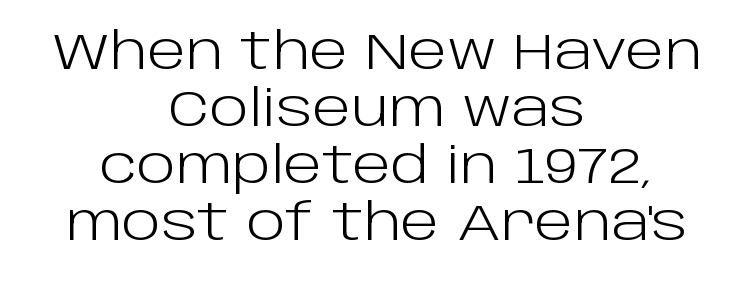
Interline gaps are noticeably narrow in this sample. Unbolded letterforms with no extra heft. This sample uses an upright cut, with every glyph sitting square on the baseline. Centered paragraph, ragged on both sides.
